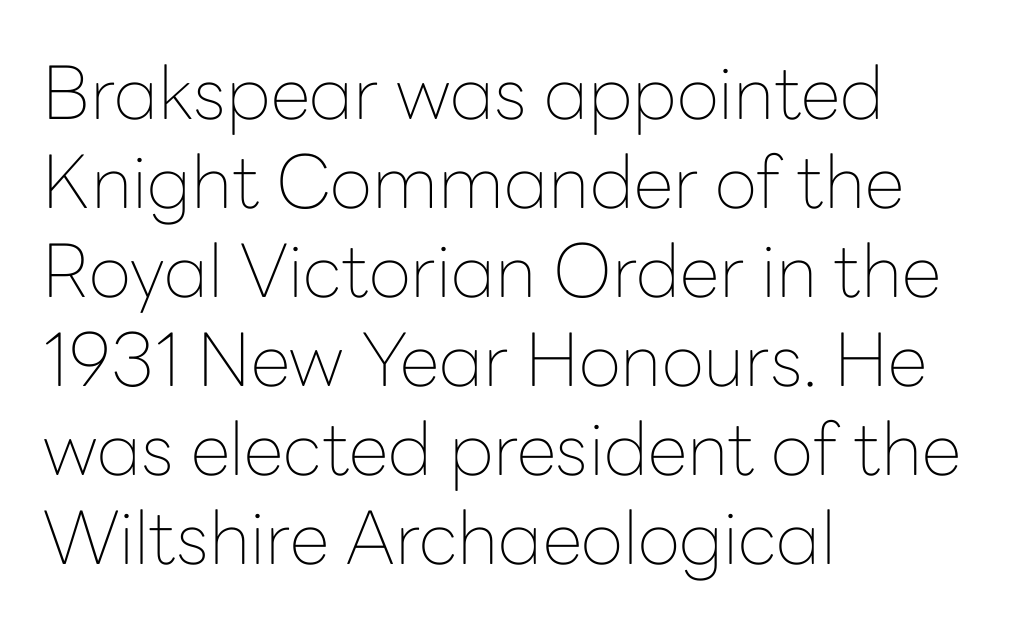
{"serif": "no", "italic": "no", "bold": "no", "weight": "thin", "width": "normal", "stroke_contrast": "low", "x_height": "medium", "monospaced": "no", "underline": "no", "align": "left", "line_spacing_ratio": 1.22, "letter_spacing": "normal", "letter_spacing_em": 0.0, "glyph_px": 73}
